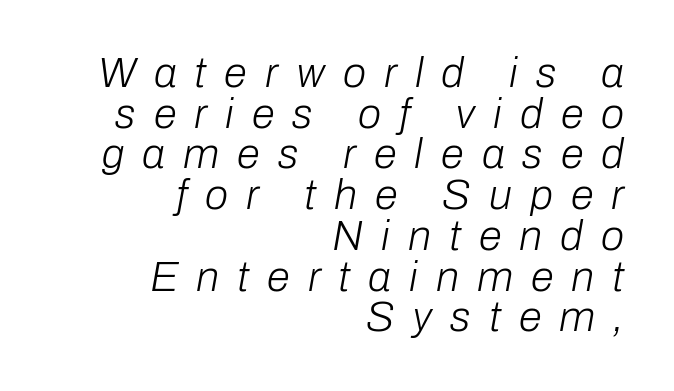
The image shows 42 px light type, italic (leaning right); set right-aligned, tight line spacing (0.97x), unusually wide letter spacing (+0.43 em), not underlined; low stroke contrast and a medium x-height.
